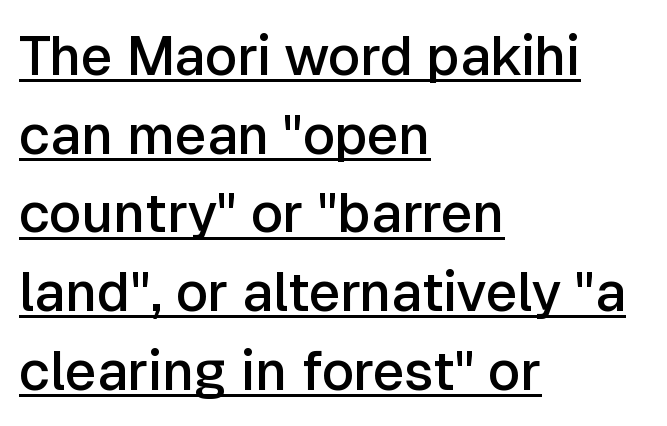
Q: Is the text bold? A: Semi-bold.
Q: Is the text italic (slanted)? A: No, it is upright.
Q: Is the typeface a serif or a sans-serif typeface? A: Sans-serif.
Q: Is the text underlined? A: Yes.
Q: How is the paragraph aligned? A: Left-aligned.
Q: Is the spacing between letters normal or unusually wide? A: Normal.
Q: Is the spacing between lines tight, normal or loose? A: Normal.
Q: Width (condensed, normal, or wide)? A: Normal.
Q: Stroke contrast? A: Low.
Q: x-height? A: Medium.
Q: Monospaced? A: No.
